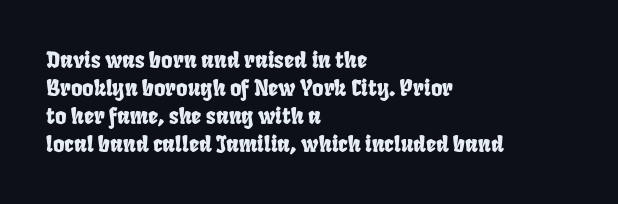
The image shows 22 px text type; set left-aligned, normal line spacing (1.27x), normal letter spacing, not underlined.
